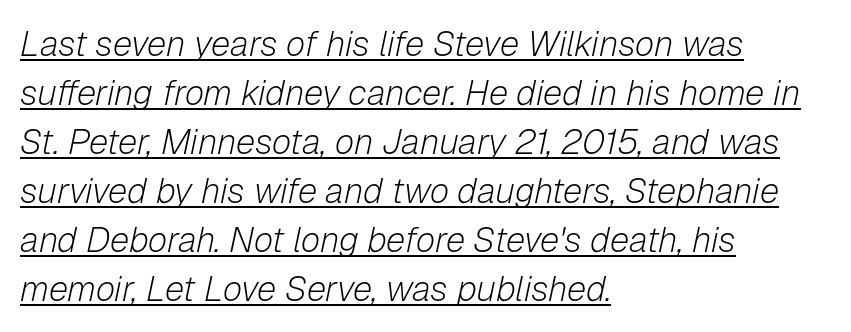
Q: Is the text bold? A: No.
Q: Is the text italic (slanted)? A: Yes, it leans right by about 12 degrees.
Q: Is the text underlined? A: Yes.
Q: How is the paragraph aligned? A: Left-aligned.
Q: Is the spacing between letters normal or unusually wide? A: Normal.
Q: Is the spacing between lines tight, normal or loose? A: Normal.
Q: Width (condensed, normal, or wide)? A: Normal.
Q: Stroke contrast? A: Low.
Q: x-height? A: Medium.
Q: Monospaced? A: No.
